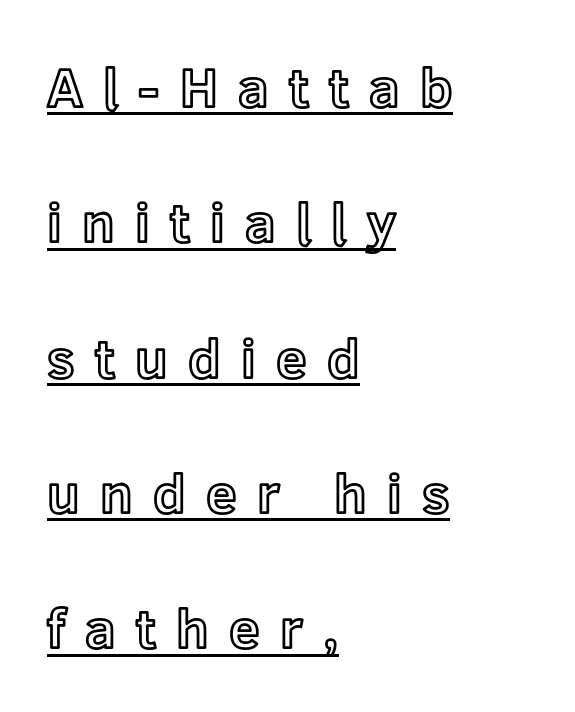
Q: Is the text italic (slanted)? A: No, it is upright.
Q: Is the text underlined? A: Yes.
Q: How is the paragraph aligned? A: Left-aligned.
Q: Is the spacing between letters normal or unusually wide? A: Unusually wide.
Q: Is the spacing between lines tight, normal or loose? A: Loose.
Q: Width (condensed, normal, or wide)? A: Normal.
Q: x-height? A: Medium.
Q: Monospaced? A: No.
